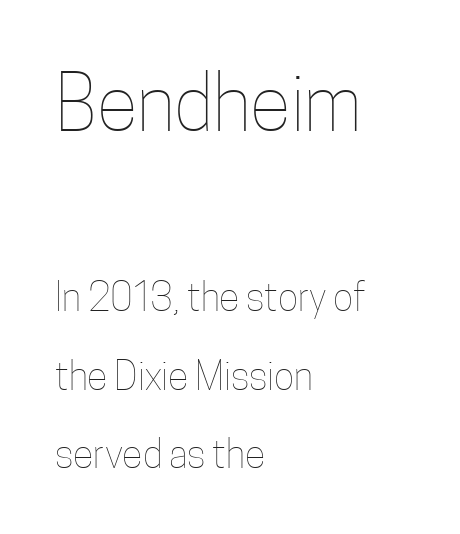
{"italic": "no", "bold": "no", "weight": "thin", "width": "condensed", "stroke_contrast": "low", "x_height": "medium", "monospaced": "no", "underline": "no", "align": "left", "line_spacing": "loose", "line_spacing_ratio": 2.07, "letter_spacing": "normal", "letter_spacing_em": 0.0, "larger_block": "first", "size_ratio": 2.0, "glyph_px": 76}
